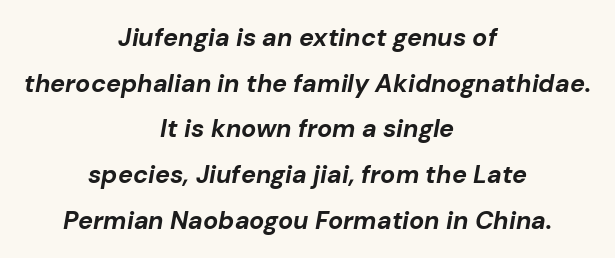
{"italic": "yes", "lean": "right", "slant_degrees": 10, "bold": "yes", "underline": "no", "align": "center", "line_spacing_ratio": 1.83, "letter_spacing": "normal", "letter_spacing_em": 0.0, "glyph_px": 25}
